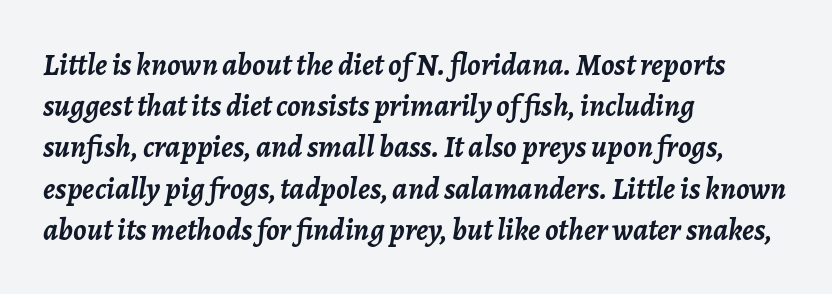
Compared with an ordinary text face, these strokes are far heavier — a full bold. Do the characters align in a grid? No, the font is proportional. Layout note: lines flush left. Standard letterfit; no display-style spreading of the glyphs.
